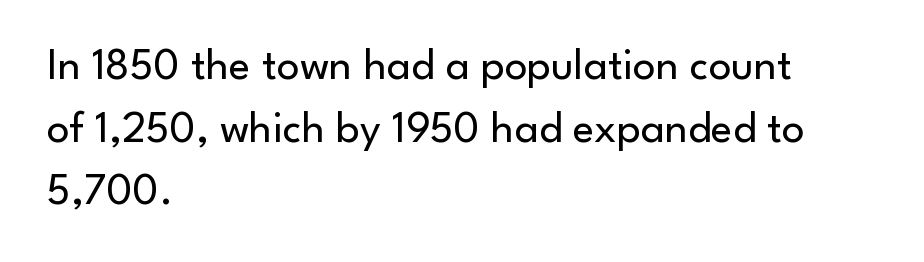
{"serif": "no", "italic": "no", "bold": "no", "weight": "regular", "width": "normal", "stroke_contrast": "low", "x_height": "small", "monospaced": "no", "underline": "no", "align": "left", "line_spacing": "normal", "line_spacing_ratio": 1.39, "letter_spacing": "normal", "letter_spacing_em": 0.0, "glyph_px": 45}
